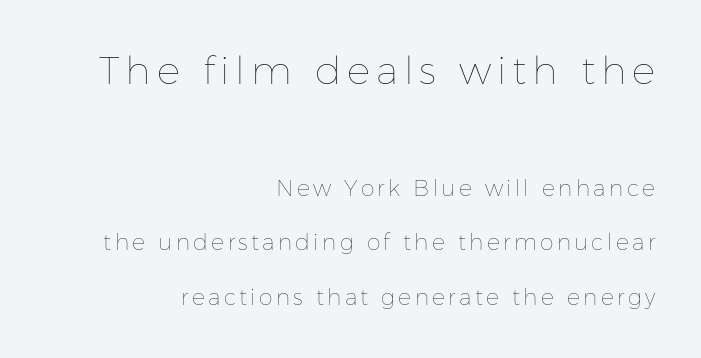
Teacher's note: observe the even right margin — that is flush-right alignment. Proportional: the letters do not fall into vertical columns. Unbolded letterforms with no extra heft. Note: larger setting up top, smaller setting below. Quick note: interline space is abundant.
